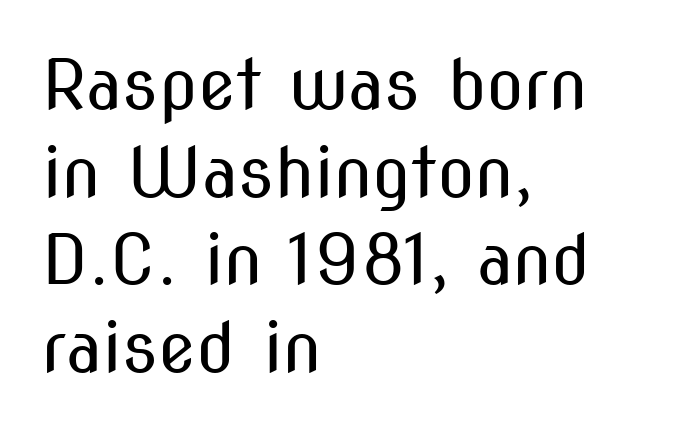
Q: Is the text bold? A: No.
Q: Is the text italic (slanted)? A: No, it is upright.
Q: Is the typeface a serif or a sans-serif typeface? A: Sans-serif.
Q: Is the text underlined? A: No.
Q: How is the paragraph aligned? A: Left-aligned.
Q: Is the spacing between letters normal or unusually wide? A: Normal.
Q: Is the spacing between lines tight, normal or loose? A: Normal.
Q: Width (condensed, normal, or wide)? A: Condensed.
Q: Stroke contrast? A: Medium.
Q: x-height? A: Medium.
Q: Monospaced? A: No.
